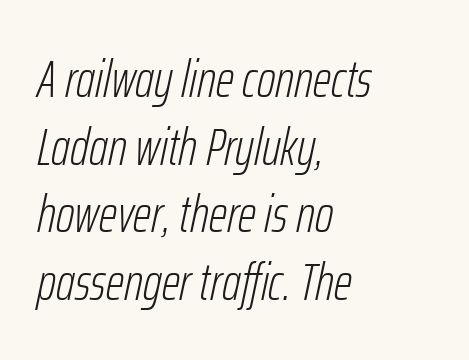
The image shows 52 px light, condensed type, italic (leaning right); set left-aligned, normal line spacing (1.3x), normal letter spacing, not underlined; low stroke contrast and a medium x-height.
